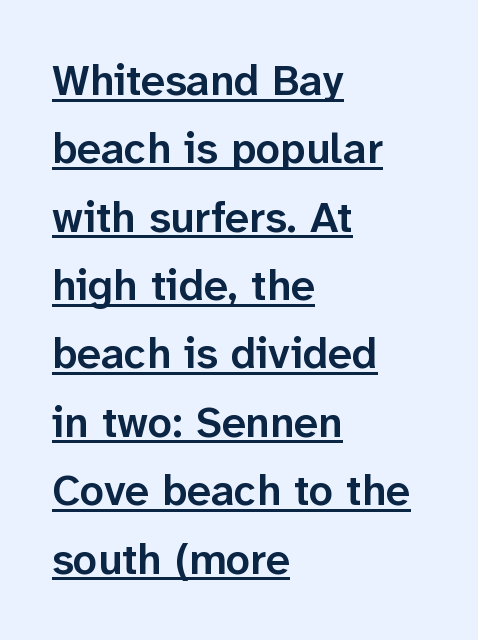
Q: Is the text bold? A: Semi-bold.
Q: Is the text italic (slanted)? A: No, it is upright.
Q: Is the typeface a serif or a sans-serif typeface? A: Sans-serif.
Q: Is the text underlined? A: Yes.
Q: How is the paragraph aligned? A: Left-aligned.
Q: Is the spacing between letters normal or unusually wide? A: Normal.
Q: Is the spacing between lines tight, normal or loose? A: Normal.
Q: Width (condensed, normal, or wide)? A: Normal.
Q: Stroke contrast? A: Low.
Q: x-height? A: Medium.
Q: Monospaced? A: No.
